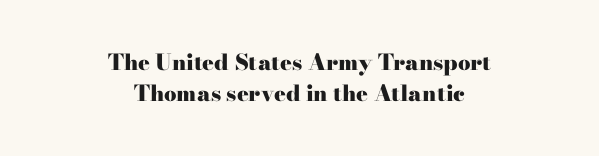
In terms of posture, this sample is upright. Standard letterfit; no display-style spreading of the glyphs. The passage shown stacks its lines at a standard gap. A centered setting, common on invitations and titles, is used for this passage. The strip under each line holds only bare page.
